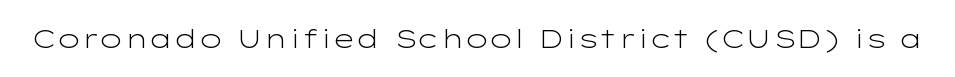
The image shows 26 px text type, upright; set normal letter spacing, not underlined.
